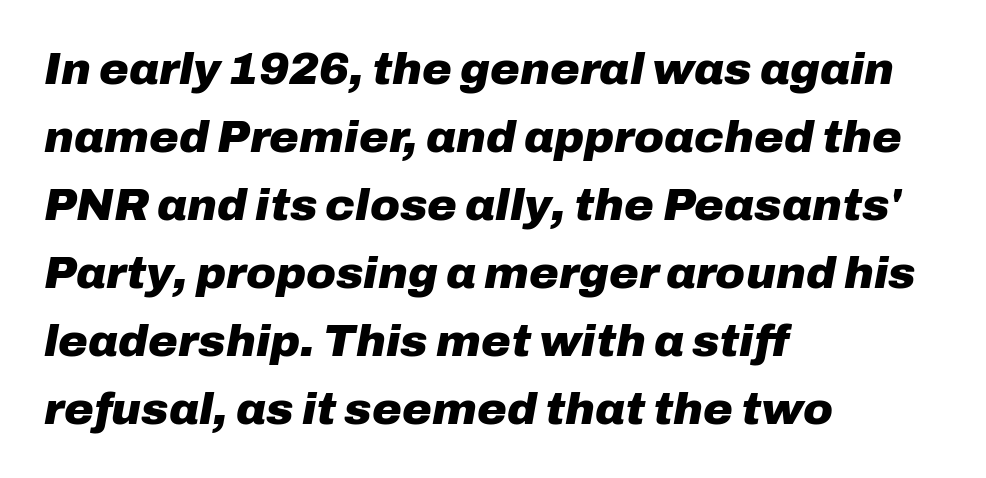
The image shows 45 px heavy type, italic (leaning right); set left-aligned, normal line spacing (1.51x), normal letter spacing, not underlined; low stroke contrast and a medium x-height.
